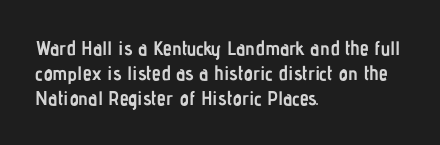
{"italic": "no", "bold": "yes", "underline": "no", "align": "left", "line_spacing_ratio": 1.24, "letter_spacing": "normal", "letter_spacing_em": 0.0, "glyph_px": 20}
